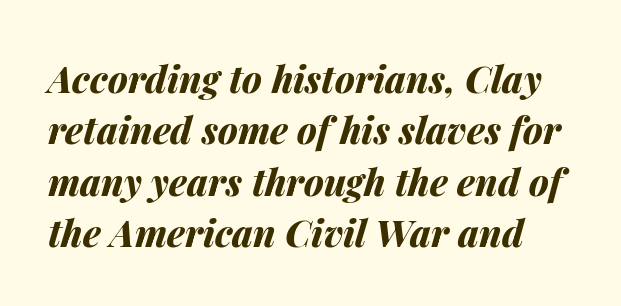
The image shows 37 px bold type, italic (leaning right); set normal line spacing (1.39x), normal letter spacing, not underlined; medium stroke contrast and a medium x-height.
